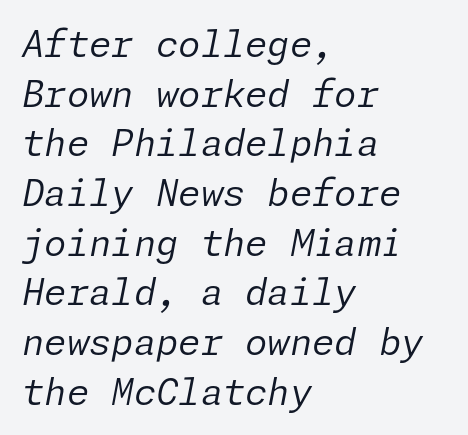
{"italic": "yes", "lean": "right", "slant_degrees": 11, "bold": "no", "weight": "regular", "width": "normal", "stroke_contrast": "low", "x_height": "medium", "underline": "no", "align": "left", "line_spacing": "normal", "line_spacing_ratio": 1.38, "letter_spacing": "normal", "letter_spacing_em": 0.0, "glyph_px": 36}
